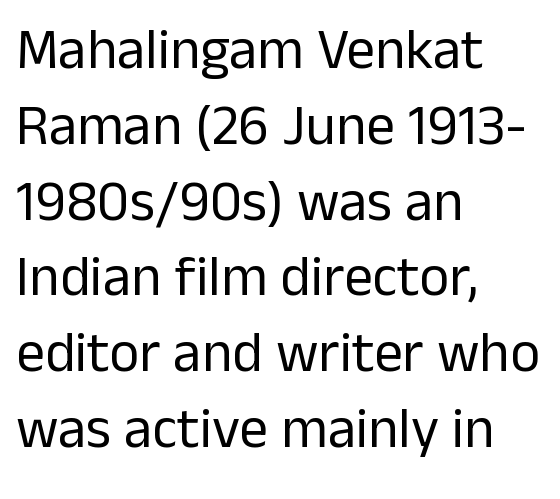
Q: Is the text bold? A: No.
Q: Is the text italic (slanted)? A: No, it is upright.
Q: Is the typeface a serif or a sans-serif typeface? A: Sans-serif.
Q: Is the text underlined? A: No.
Q: How is the paragraph aligned? A: Left-aligned.
Q: Is the spacing between letters normal or unusually wide? A: Normal.
Q: Is the spacing between lines tight, normal or loose? A: Normal.
Q: Width (condensed, normal, or wide)? A: Normal.
Q: Stroke contrast? A: Low.
Q: x-height? A: Medium.
Q: Monospaced? A: No.
